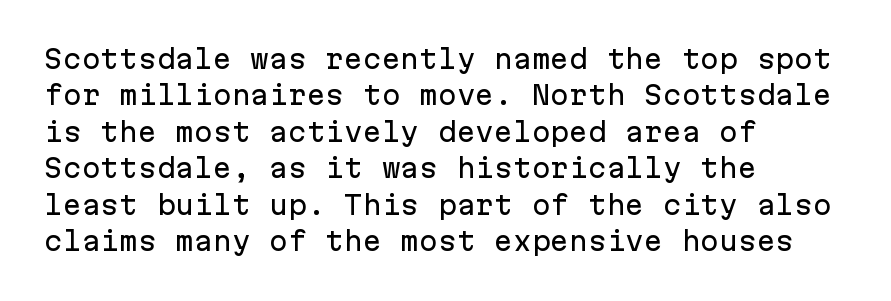
The image shows 25 px text type, upright; set left-aligned, normal line spacing (1.46x), normal letter spacing, not underlined.
